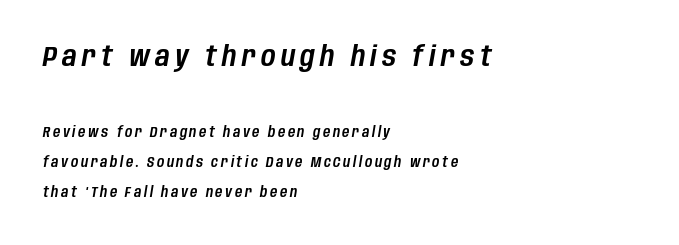
Q: Is the text italic (slanted)? A: Yes, it leans right by about 10 degrees.
Q: Is the text underlined? A: No.
Q: How is the paragraph aligned? A: Left-aligned.
Q: Is the spacing between lines tight, normal or loose? A: Loose.
Q: Which block of text is set in a larger size, the first (top) or the second (bottom)? A: The first (top) one.
Q: Width (condensed, normal, or wide)? A: Condensed.
Q: Stroke contrast? A: Low.
Q: x-height? A: Large.
Q: Monospaced? A: No.
